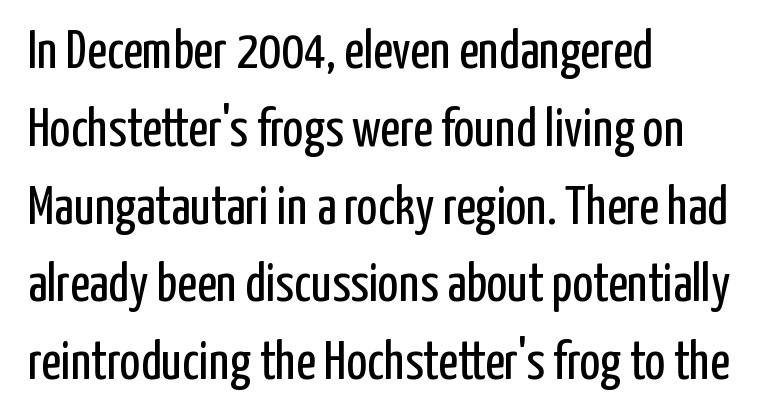
{"serif": "no", "italic": "no", "bold": "no", "weight": "regular", "width": "condensed", "stroke_contrast": "low", "x_height": "medium", "monospaced": "no", "underline": "no", "align": "left", "line_spacing": "normal", "line_spacing_ratio": 1.44, "letter_spacing": "normal", "letter_spacing_em": 0.0, "glyph_px": 54}
